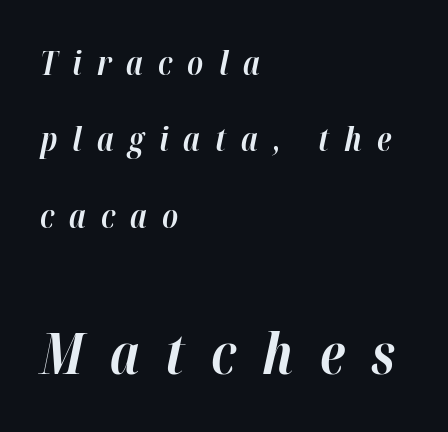
{"italic": "yes", "lean": "right", "slant_degrees": 12, "bold": "yes", "weight": "bold", "width": "normal", "stroke_contrast": "high", "x_height": "medium", "monospaced": "no", "underline": "no", "align": "left", "line_spacing": "loose", "line_spacing_ratio": 2.39, "letter_spacing": "wide", "letter_spacing_em": 0.47, "larger_block": "second", "size_ratio": 1.75, "glyph_px": 56}
